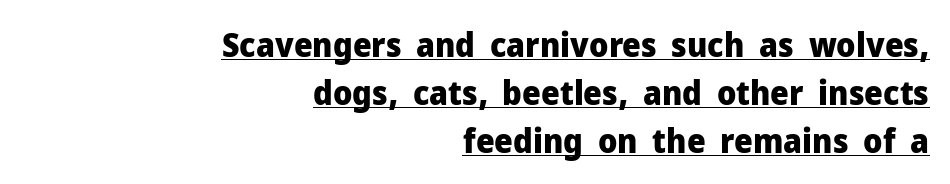
{"serif": "no", "italic": "no", "bold": "yes", "weight": "heavy", "width": "normal", "stroke_contrast": "low", "x_height": "medium", "monospaced": "no", "underline": "yes", "align": "right", "line_spacing": "normal", "line_spacing_ratio": 1.45, "letter_spacing": "normal", "letter_spacing_em": 0.0, "glyph_px": 33}
